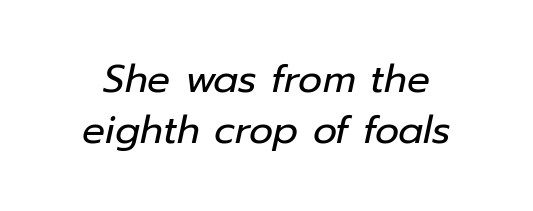
The rendering applies a slant to the glyphs. There is no visible air inserted between adjacent glyphs. Weight: not bold — regular or lighter. Only glyphs here, with clear space below each row. The rows are spaced the way most documents space them.
